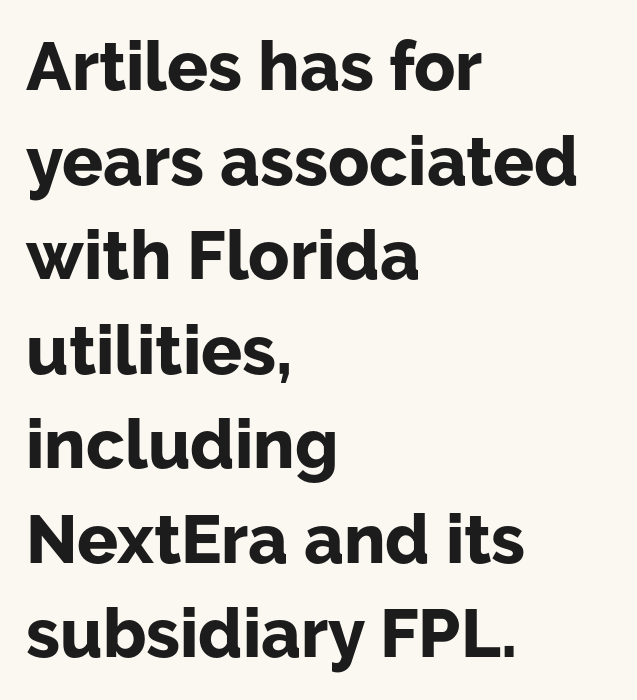
The image shows 68 px bold sans-serif type, upright; set left-aligned, normal line spacing (1.39x), normal letter spacing, not underlined; low stroke contrast and a medium x-height.
